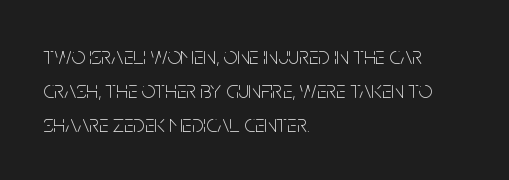
{"italic": "no", "bold": "no", "underline": "no", "align": "left", "line_spacing": "normal", "line_spacing_ratio": 1.42, "letter_spacing": "normal", "letter_spacing_em": 0.0, "glyph_px": 24}
